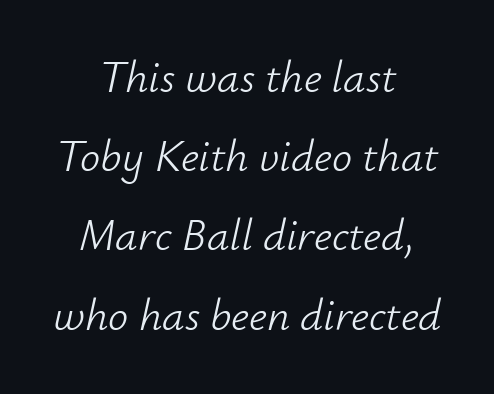
{"italic": "yes", "lean": "right", "slant_degrees": 12, "bold": "no", "weight": "light", "width": "normal", "stroke_contrast": "low", "x_height": "small", "monospaced": "no", "underline": "no", "align": "center", "line_spacing_ratio": 1.76, "letter_spacing": "normal", "letter_spacing_em": 0.0, "glyph_px": 45}
